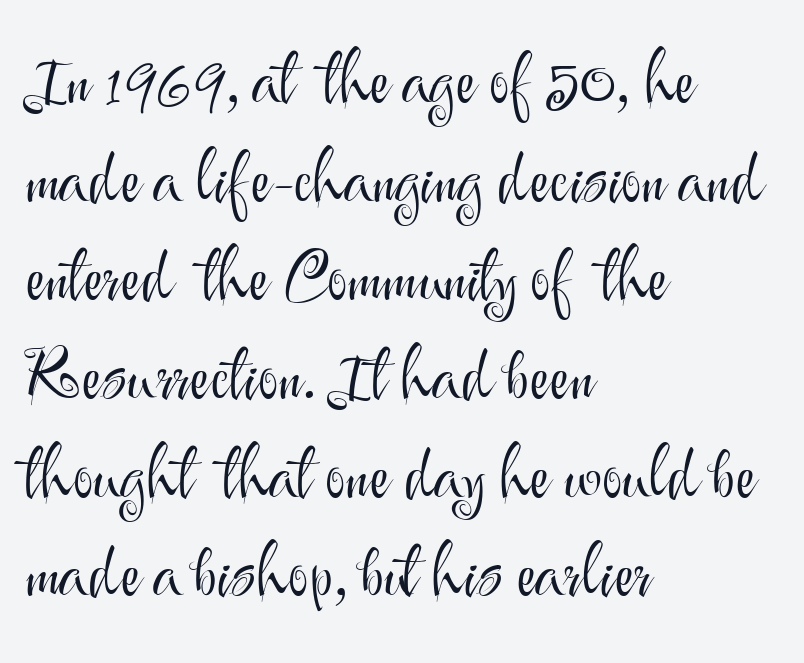
Q: Is the text bold? A: No.
Q: Is the typeface a serif or a sans-serif typeface? A: Sans-serif.
Q: Is the text underlined? A: No.
Q: How is the paragraph aligned? A: Left-aligned.
Q: Is the spacing between letters normal or unusually wide? A: Normal.
Q: Is the spacing between lines tight, normal or loose? A: Normal.
Q: Width (condensed, normal, or wide)? A: Normal.
Q: Stroke contrast? A: Medium.
Q: x-height? A: Small.
Q: Monospaced? A: No.
